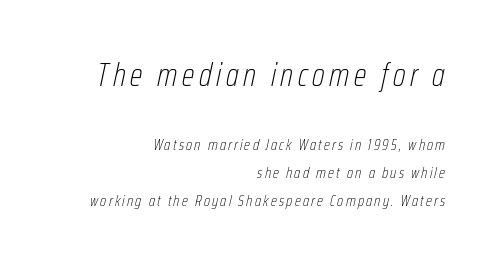
Q: Is the text bold? A: No.
Q: Is the text italic (slanted)? A: Yes, it leans right by about 12 degrees.
Q: Is the text underlined? A: No.
Q: How is the paragraph aligned? A: Right-aligned.
Q: Which block of text is set in a larger size, the first (top) or the second (bottom)? A: The first (top) one.
Q: Width (condensed, normal, or wide)? A: Condensed.
Q: Stroke contrast? A: Low.
Q: x-height? A: Medium.
Q: Monospaced? A: No.
